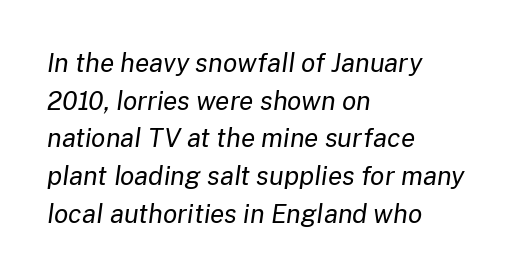
The image shows 26 px text type, italic (leaning right); set left-aligned, normal line spacing (1.45x), normal letter spacing, not underlined.
